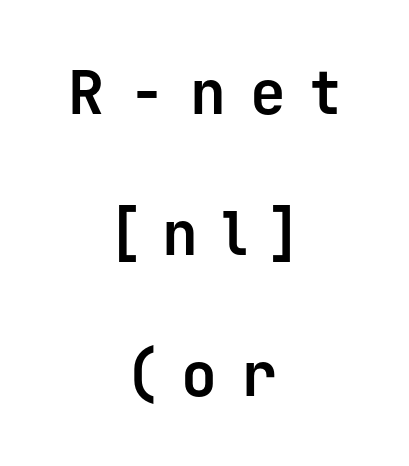
The face used here is monospaced, like something from a code editor. I'd describe the lettering as bold — thick and assertive. Glance below the letters and you will spot only blank space. Every character sits straight up, as roman type does. Serif or sans? Sans — the stroke terminals are bare.
